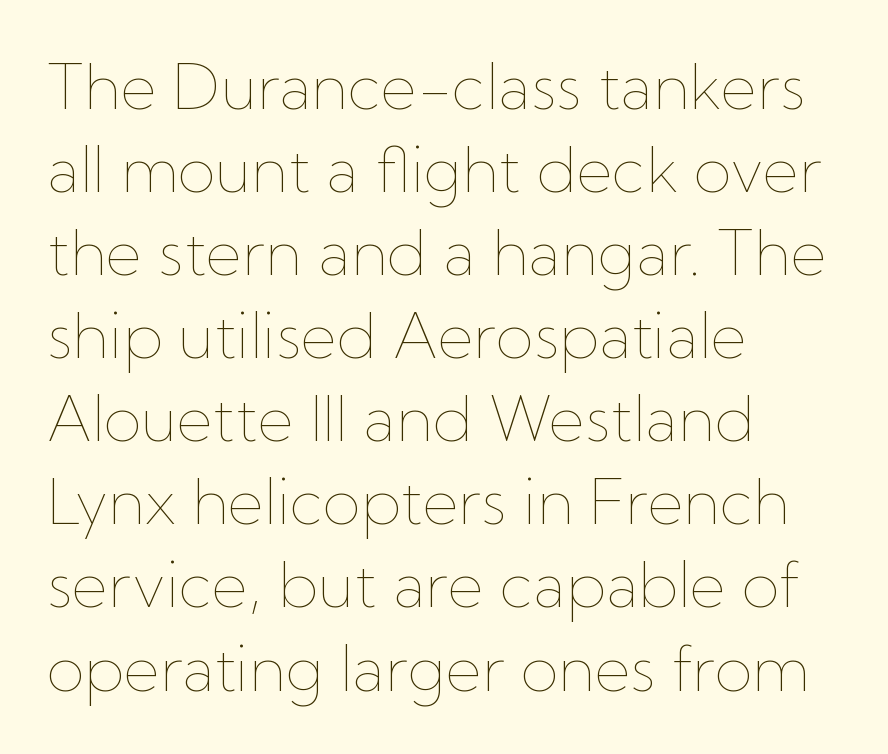
Q: Is the text bold? A: No.
Q: Is the text italic (slanted)? A: No, it is upright.
Q: Is the text underlined? A: No.
Q: How is the paragraph aligned? A: Left-aligned.
Q: Is the spacing between letters normal or unusually wide? A: Normal.
Q: Is the spacing between lines tight, normal or loose? A: Normal.
Q: Width (condensed, normal, or wide)? A: Normal.
Q: Stroke contrast? A: Low.
Q: x-height? A: Medium.
Q: Monospaced? A: No.
